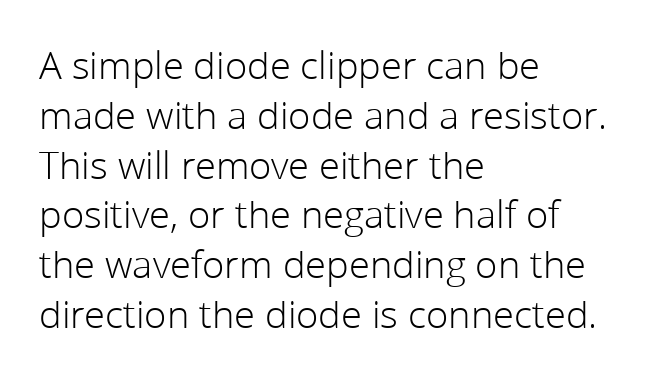
The image shows 38 px light sans-serif type, upright; set left-aligned, normal line spacing (1.31x), normal letter spacing, not underlined; low stroke contrast and a medium x-height.
